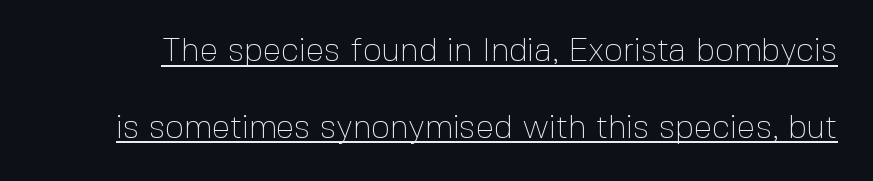
Q: Is the text bold? A: No.
Q: Is the text italic (slanted)? A: No, it is upright.
Q: Is the typeface a serif or a sans-serif typeface? A: Sans-serif.
Q: Is the text underlined? A: Yes.
Q: Is the spacing between letters normal or unusually wide? A: Normal.
Q: Is the spacing between lines tight, normal or loose? A: Loose.
Q: Width (condensed, normal, or wide)? A: Normal.
Q: x-height? A: Medium.
Q: Monospaced? A: No.
